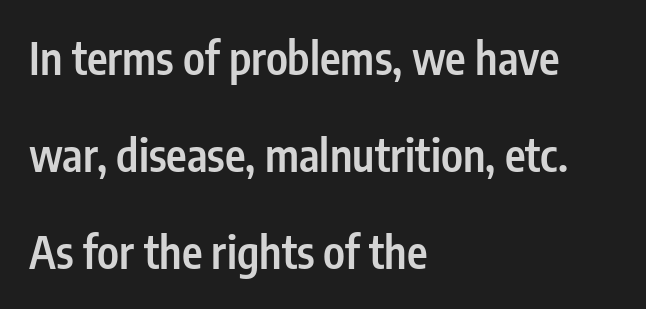
The image shows 44 px semibold, condensed sans-serif type, upright; set left-aligned, loose line spacing (2.21x), normal letter spacing, not underlined; low stroke contrast and a medium x-height.
